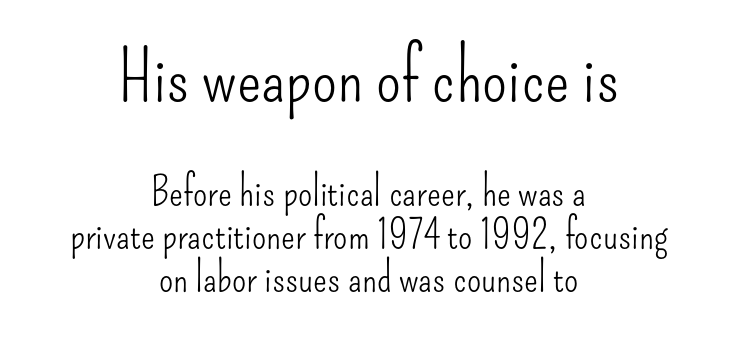
The designer went with a sans here, leaving each stem footless. Looks like regular typesetting: each glyph gets only the width it needs. These two chunks differ in scale, with the top chunk taking the larger measure. The letters stand upright; this is a roman face. Just letters on the line, the space beneath them empty. The leading is snug, giving the passage a crowded texture.
